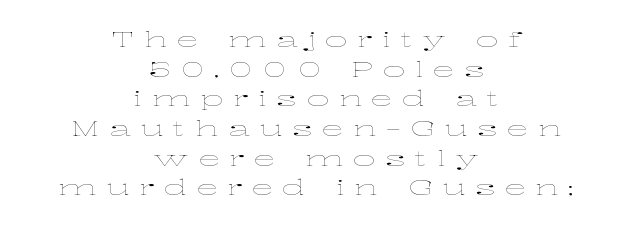
{"italic": "no", "bold": "no", "underline": "no", "align": "center", "line_spacing": "normal", "line_spacing_ratio": 1.35, "letter_spacing": "wide", "letter_spacing_em": 0.44, "glyph_px": 22}
